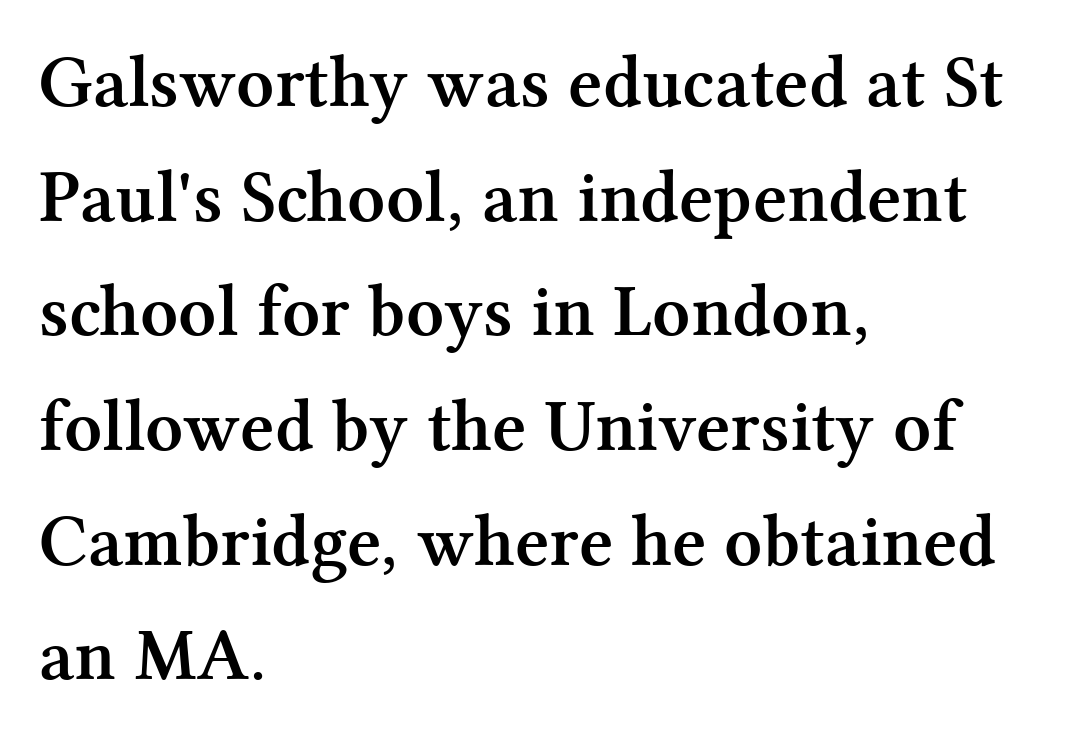
The rendering uses natural spacing where letterforms have individual widths. A classic flush-left, rag-right setting is used for this passage. Vertical strokes here are truly vertical. Inter-character spacing is left at the font's built-in metrics. Check the space under the baseline: it is left empty. Letterform terminals end in serifs throughout the passage.
